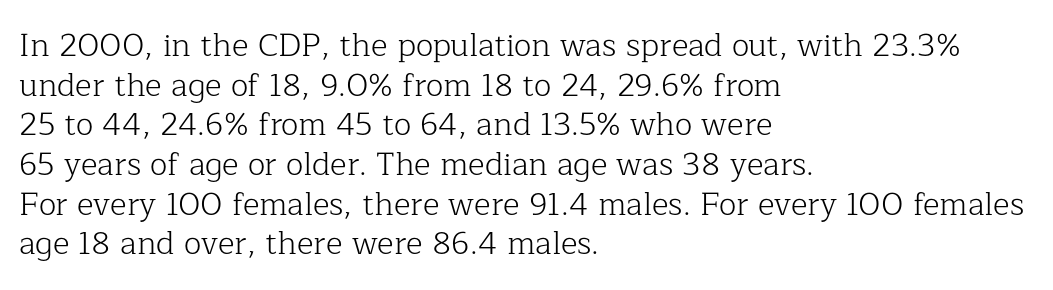
The paragraph shown leans on its left margin. Spacing between characters is what you'd get straight out of the box. A roman cut, with each character standing at attention. Classification — serif. This rendering features lettering with no underline.
